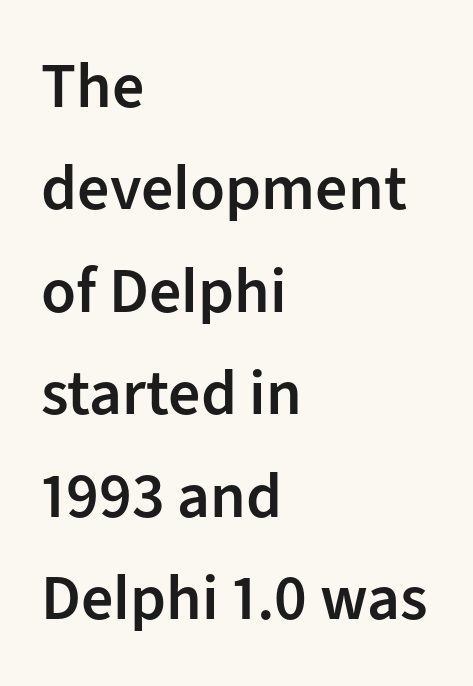
Q: Is the text bold? A: Semi-bold.
Q: Is the text italic (slanted)? A: No, it is upright.
Q: Is the typeface a serif or a sans-serif typeface? A: Sans-serif.
Q: Is the text underlined? A: No.
Q: How is the paragraph aligned? A: Left-aligned.
Q: Is the spacing between letters normal or unusually wide? A: Normal.
Q: Is the spacing between lines tight, normal or loose? A: Normal.
Q: Width (condensed, normal, or wide)? A: Normal.
Q: Stroke contrast? A: Low.
Q: x-height? A: Medium.
Q: Monospaced? A: No.
